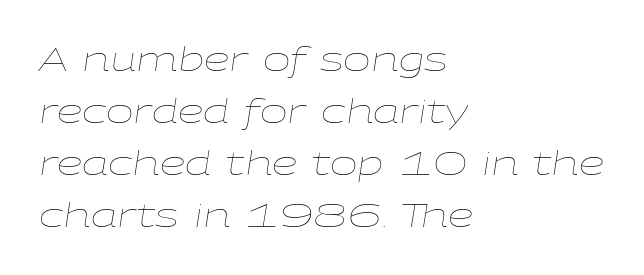
The image shows 33 px thin, wide type, italic (leaning right); set left-aligned, normal line spacing (1.58x), normal letter spacing, not underlined; low stroke contrast and a medium x-height.
